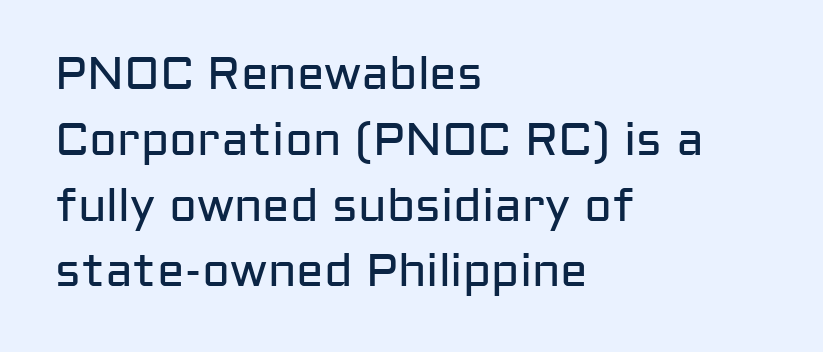
Q: Is the text bold? A: No.
Q: Is the text italic (slanted)? A: No, it is upright.
Q: Is the typeface a serif or a sans-serif typeface? A: Sans-serif.
Q: Is the text underlined? A: No.
Q: How is the paragraph aligned? A: Left-aligned.
Q: Is the spacing between letters normal or unusually wide? A: Normal.
Q: Is the spacing between lines tight, normal or loose? A: Normal.
Q: Width (condensed, normal, or wide)? A: Normal.
Q: Stroke contrast? A: Low.
Q: x-height? A: Medium.
Q: Monospaced? A: No.
